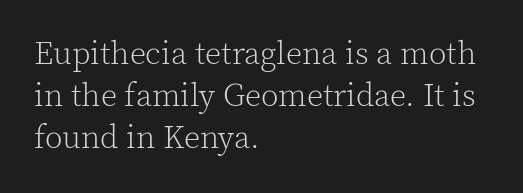
Q: Is the text bold? A: No.
Q: Is the text italic (slanted)? A: No, it is upright.
Q: Is the typeface a serif or a sans-serif typeface? A: Serif.
Q: Is the text underlined? A: No.
Q: How is the paragraph aligned? A: Left-aligned.
Q: Is the spacing between letters normal or unusually wide? A: Normal.
Q: Is the spacing between lines tight, normal or loose? A: Normal.
Q: Width (condensed, normal, or wide)? A: Normal.
Q: x-height? A: Medium.
Q: Monospaced? A: No.
